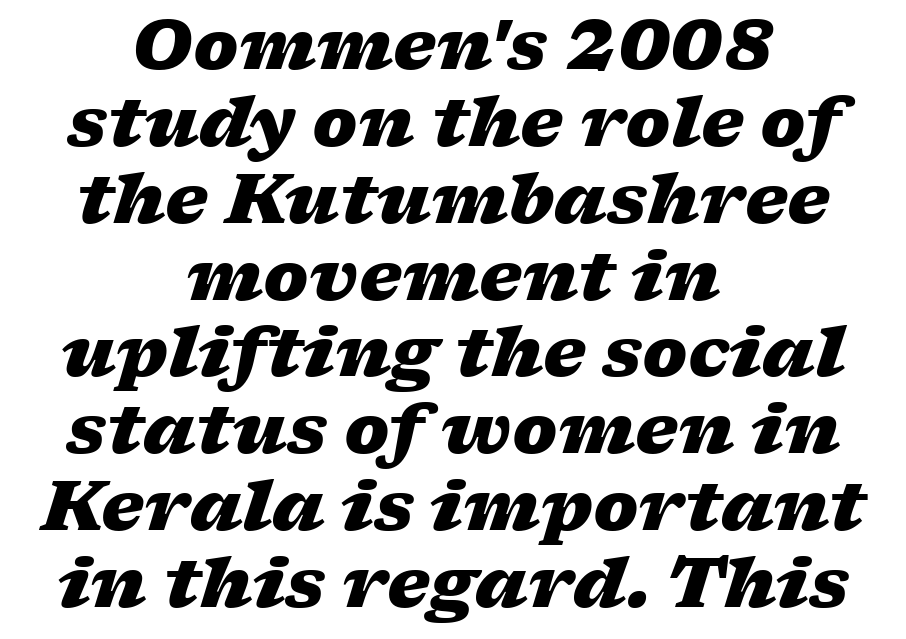
Q: Is the text bold? A: Yes.
Q: Is the text italic (slanted)? A: Yes, it leans right by about 17 degrees.
Q: Is the text underlined? A: No.
Q: How is the paragraph aligned? A: Centered.
Q: Is the spacing between letters normal or unusually wide? A: Normal.
Q: Is the spacing between lines tight, normal or loose? A: Tight.
Q: Width (condensed, normal, or wide)? A: Wide.
Q: Stroke contrast? A: Low.
Q: x-height? A: Medium.
Q: Monospaced? A: No.
